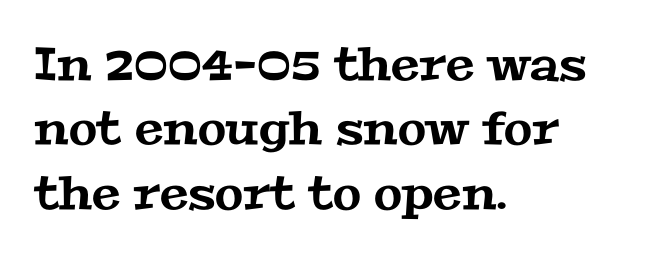
The image shows 46 px wide serif type; set left-aligned, normal line spacing (1.4x), normal letter spacing, not underlined; medium stroke contrast and a medium x-height.
